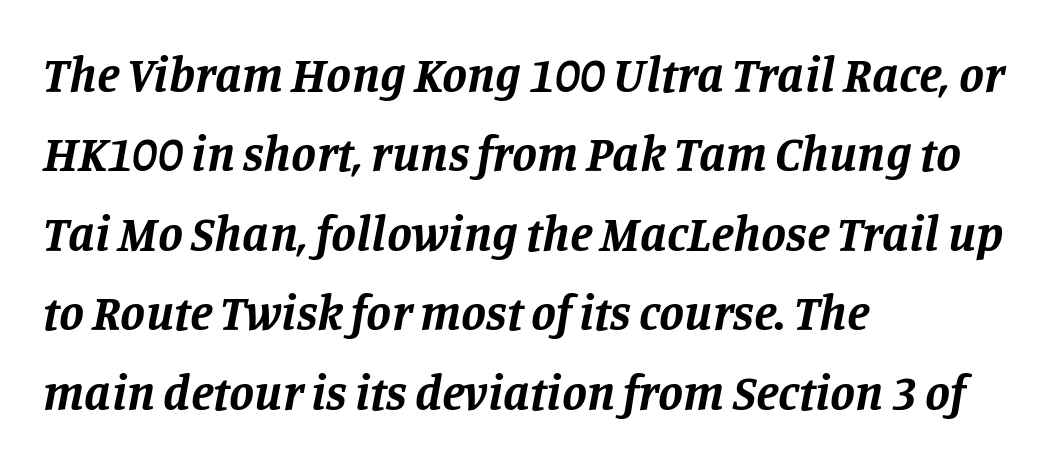
Q: Is the text bold? A: Yes.
Q: Is the text italic (slanted)? A: Yes, it leans right by about 11 degrees.
Q: Is the typeface a serif or a sans-serif typeface? A: Serif.
Q: Is the text underlined? A: No.
Q: How is the paragraph aligned? A: Left-aligned.
Q: Is the spacing between letters normal or unusually wide? A: Normal.
Q: Is the spacing between lines tight, normal or loose? A: Normal.
Q: Width (condensed, normal, or wide)? A: Normal.
Q: Stroke contrast? A: Low.
Q: x-height? A: Large.
Q: Monospaced? A: No.
